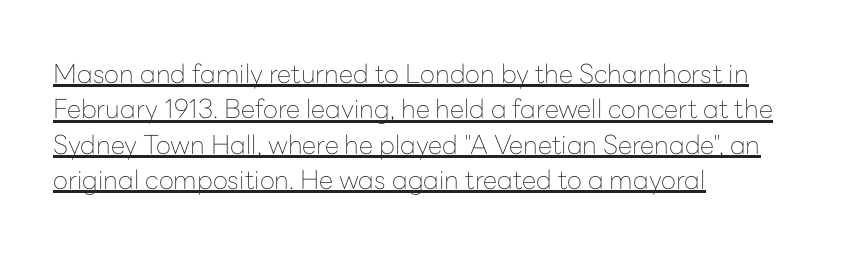
The image shows 26 px text type, upright; set left-aligned, normal line spacing (1.36x), normal letter spacing, underlined.
